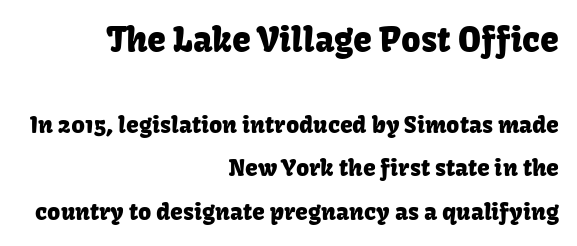
Unmarked baselines from the first word to the last. Leading: increased. The passage shown begins with its larger block and ends with its smaller one. Each letter keeps its own natural width here, so spacing adapts to shape. There is no visible air inserted between adjacent glyphs.
